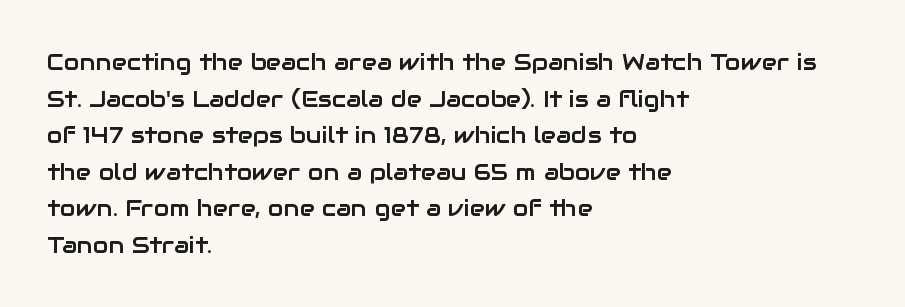
{"italic": "no", "underline": "no", "align": "left", "line_spacing": "normal", "line_spacing_ratio": 1.59, "letter_spacing": "normal", "letter_spacing_em": 0.0, "glyph_px": 23}
